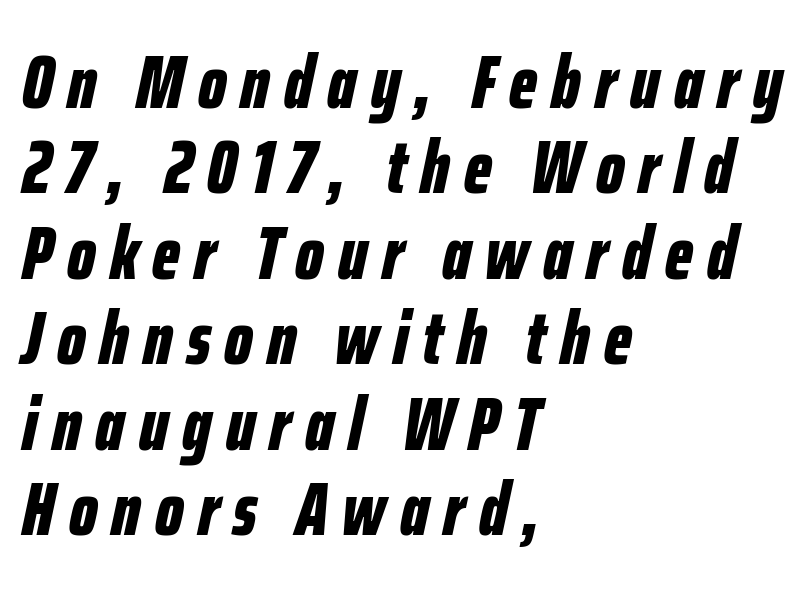
This sample has the flowing, uneven cadence of proportional lettering. This sample is left-justified, so line endings fall wherever the words run out. Emphasis-style slanted type is in use. One glance says dense: line gaps are narrower than usual. How heavy is the stroke? Heavy — this is a bold. The space directly below the letters is spotless.
